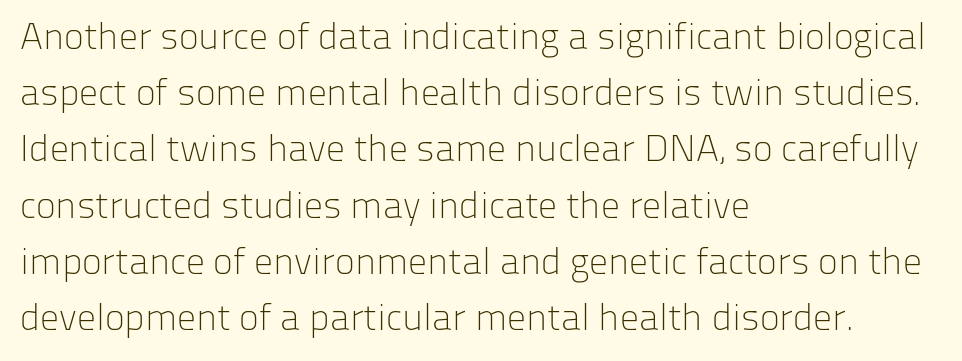
The image shows 38 px light sans-serif type, upright; set left-aligned, normal line spacing (1.48x), normal letter spacing, not underlined; low stroke contrast and a medium x-height.
